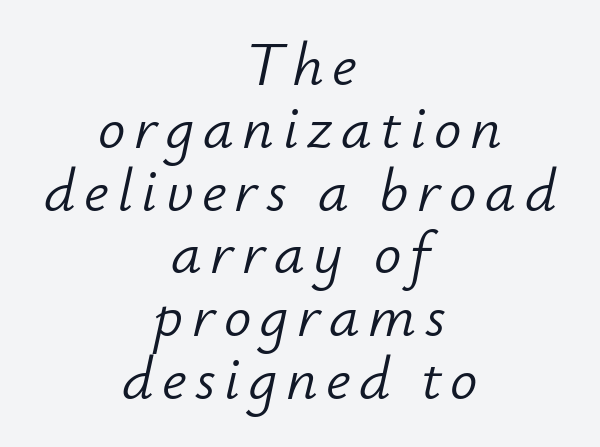
The image shows 61 px light type, italic (leaning right); set centered, tight line spacing (1.03x), not underlined; low stroke contrast and a small x-height.
